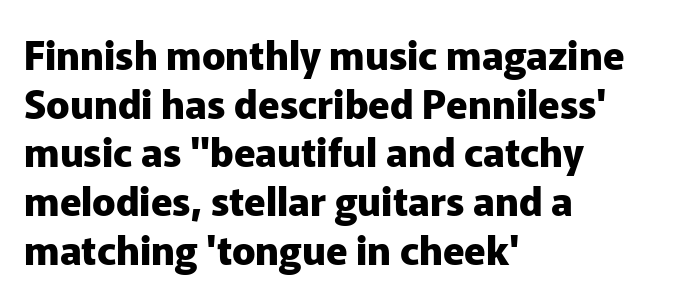
The image shows 39 px heavy sans-serif type, upright; set left-aligned, normal line spacing (1.25x), normal letter spacing, not underlined; low stroke contrast and a medium x-height.
